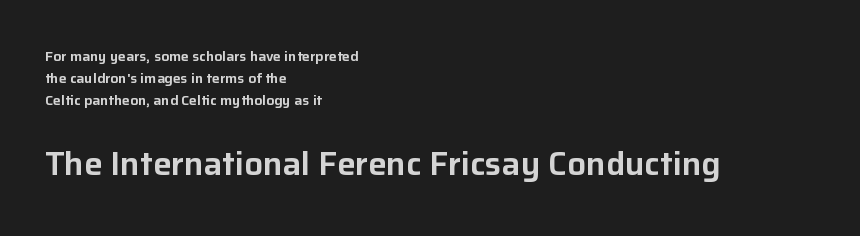
The image shows 33 px sans-serif type, upright; set left-aligned, normal line spacing (1.57x), normal letter spacing, not underlined; the second (bottom) block is 2.36x larger; low stroke contrast and a medium x-height.
